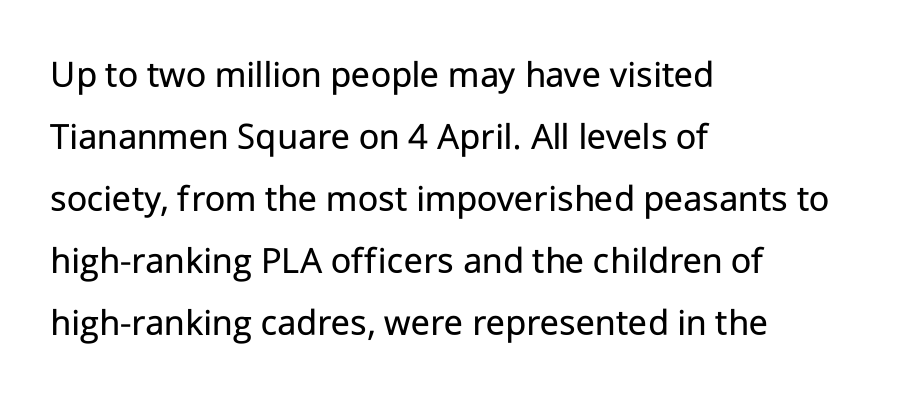
{"serif": "no", "italic": "no", "bold": "no", "weight": "regular", "width": "normal", "stroke_contrast": "low", "x_height": "medium", "monospaced": "no", "underline": "no", "align": "left", "line_spacing": "normal", "line_spacing_ratio": 1.59, "letter_spacing": "normal", "letter_spacing_em": 0.0, "glyph_px": 39}
